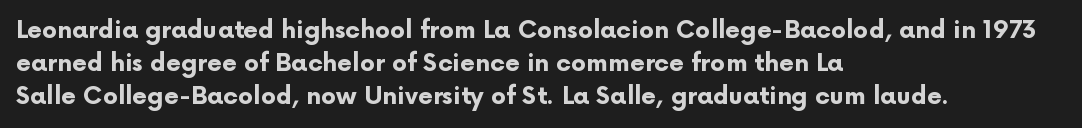
The tracking reads as untouched default to a designer's eye. Check the space under the baseline: it is left empty. The letters stand straight up with perfectly vertical stems. Each line starts at the same left margin while the right side varies. Weight check: bold — yes, fully. These lines sit exactly where default settings would place them.
